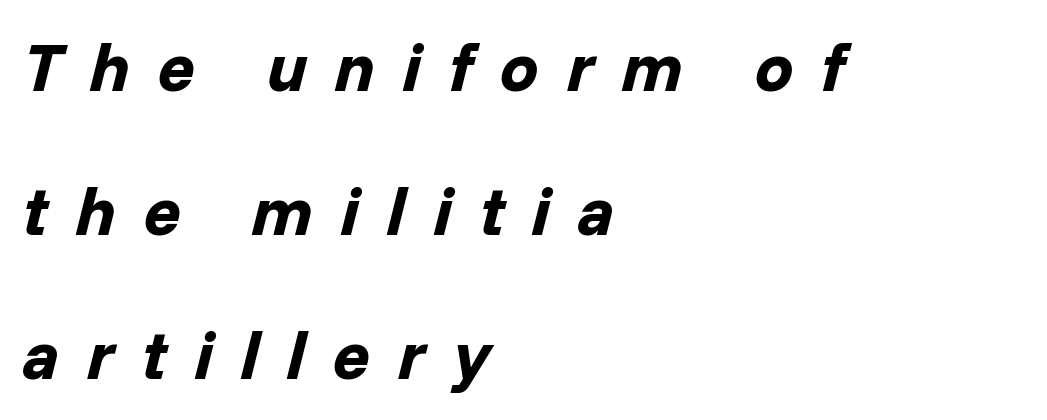
{"italic": "yes", "lean": "right", "slant_degrees": 14, "bold": "yes", "weight": "bold", "width": "normal", "stroke_contrast": "low", "x_height": "medium", "monospaced": "no", "underline": "no", "align": "left", "line_spacing": "loose", "line_spacing_ratio": 2.12, "letter_spacing": "wide", "letter_spacing_em": 0.41, "glyph_px": 68}
